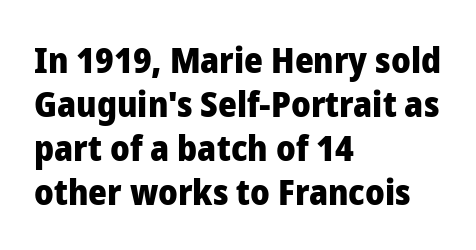
Is the letter spacing exaggerated? No — it looks like the ordinary default. A dark, heavy texture on the line: the type is bold. Any mark beneath the type? The region is blank. Left-aligned paragraph, ragged on the right. The rendering uses natural spacing where letterforms have individual widths.
